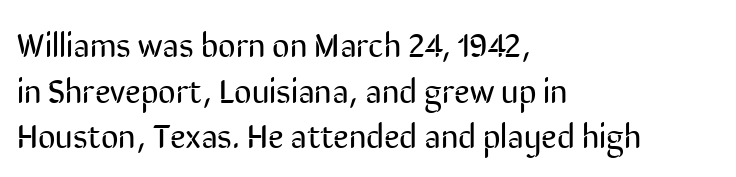
The image shows 34 px regular-weight, condensed sans-serif type, upright; set left-aligned, normal line spacing (1.34x), normal letter spacing, not underlined; low stroke contrast and a medium x-height.
